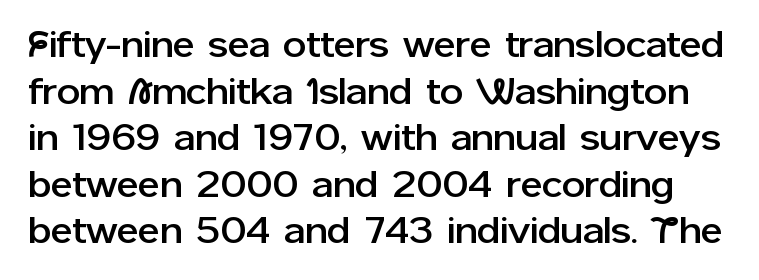
The image shows 37 px sans-serif type, upright; set normal line spacing (1.26x), normal letter spacing, not underlined; low stroke contrast and a medium x-height.
